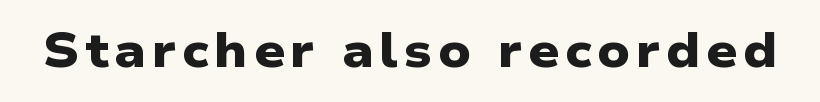
{"serif": "no", "bold": "yes", "weight": "heavy", "width": "wide", "stroke_contrast": "low", "x_height": "medium", "monospaced": "no", "underline": "no", "glyph_px": 48}
